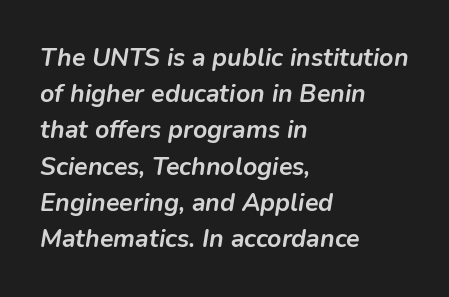
Spacing between characters is what you'd get straight out of the box. The string is rendered with underlining switched off. The lines in this sample share a left origin and differ only in where they stop. Weight check: bold — yes, fully. The letters are slanted; this is an italic face.
